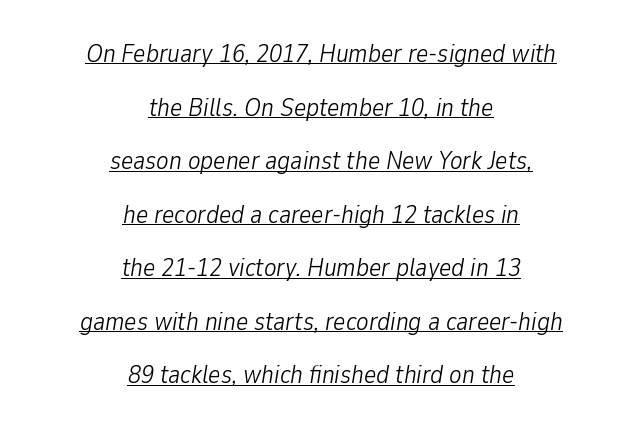
The image shows 26 px text type, italic (leaning right); set centered, loose line spacing (2.06x), normal letter spacing, underlined.
